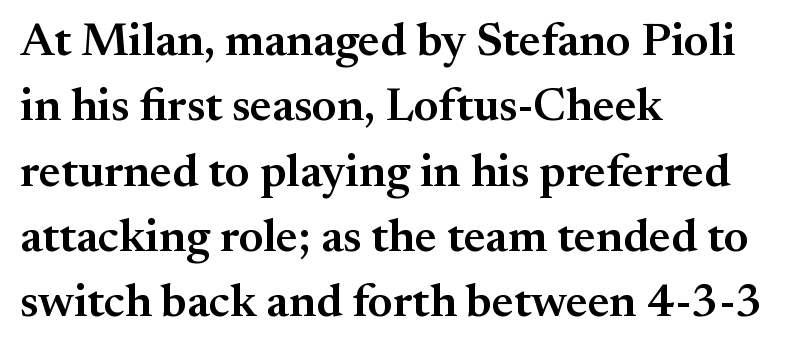
The image shows 47 px semibold serif type, upright; set left-aligned, normal line spacing (1.39x), normal letter spacing, not underlined; medium stroke contrast and a small x-height.
